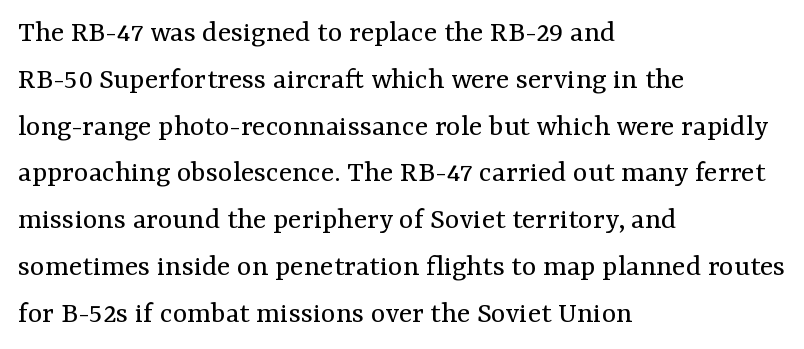
The image shows 31 px regular-weight serif type, upright; set left-aligned, normal line spacing (1.51x), normal letter spacing, not underlined; medium stroke contrast and a medium x-height.
